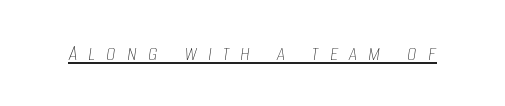
Q: Is the text bold? A: No.
Q: Is the text italic (slanted)? A: Yes, it leans right by about 8 degrees.
Q: Is the text underlined? A: Yes.
Q: Is the spacing between letters normal or unusually wide? A: Unusually wide.
